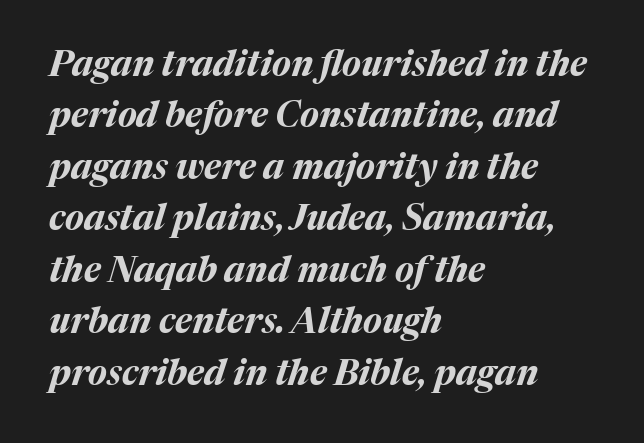
The image shows 35 px bold type, italic (leaning right); set left-aligned, normal line spacing (1.47x), normal letter spacing, not underlined; medium stroke contrast and a medium x-height.
